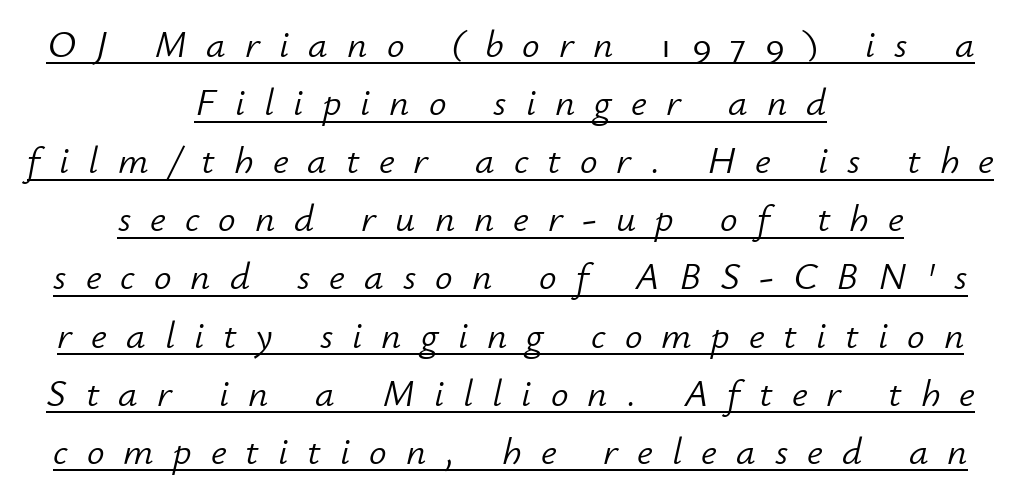
{"italic": "yes", "lean": "right", "slant_degrees": 12, "bold": "no", "weight": "light", "width": "normal", "stroke_contrast": "low", "x_height": "small", "monospaced": "no", "underline": "yes", "align": "center", "line_spacing": "normal", "line_spacing_ratio": 1.49, "letter_spacing": "wide", "letter_spacing_em": 0.49, "glyph_px": 39}
